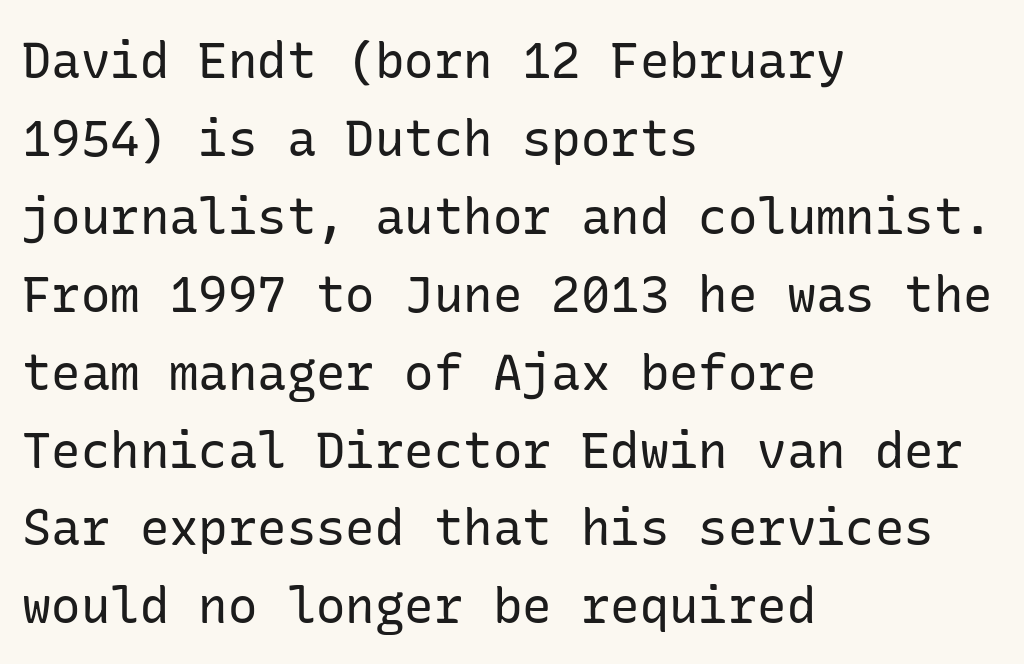
The words here are not underlined. Upright lettering throughout. The passage shown has conventional tracking throughout. Ink coverage per letter is moderate at most. All the whitespace from short lines collects on the right. This is sans-serif lettering, the kind often seen on screens and signage.
